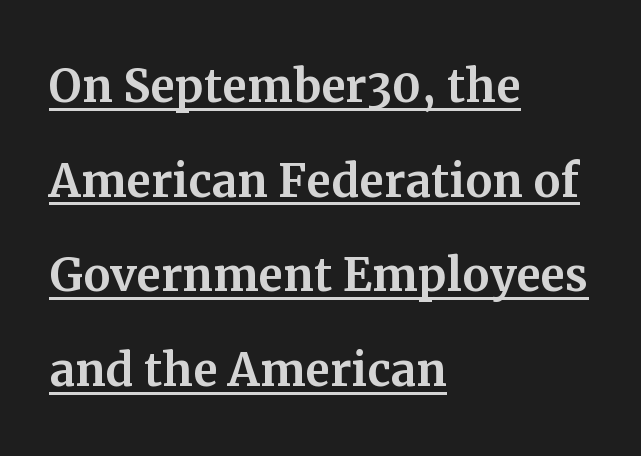
The image shows 61 px serif type, upright; set left-aligned, normal line spacing (1.55x), normal letter spacing, underlined; medium stroke contrast and a medium x-height.
